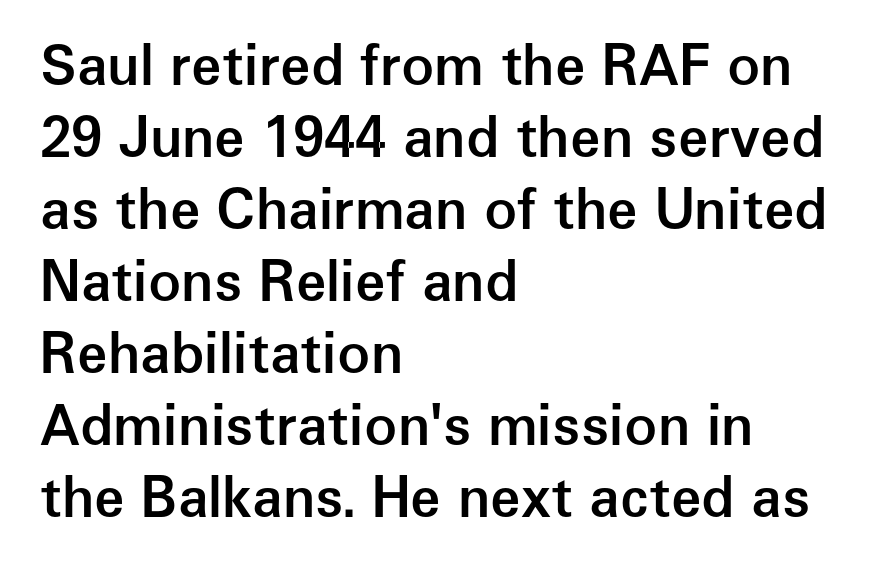
Baseline-to-baseline distance is the conventional proportion of letter height. Default kerning and tracking; the words read as compact shapes. Leftover space on each line is placed entirely after the last word. Its strokes are somewhat broadened, the hallmark of semibold type. Think of a printed novel: that variable character pitch is what you see here. Stroke terminals: plain, sans-serif.
